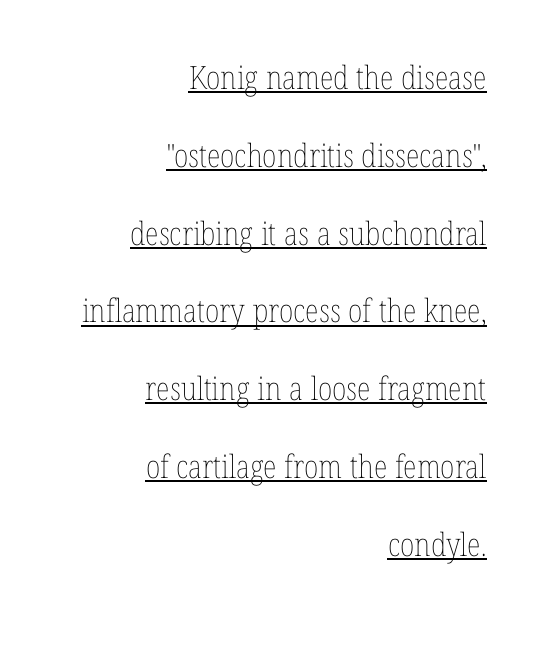
Q: Is the text bold? A: No.
Q: Is the text italic (slanted)? A: No, it is upright.
Q: Is the text underlined? A: Yes.
Q: How is the paragraph aligned? A: Right-aligned.
Q: Is the spacing between letters normal or unusually wide? A: Normal.
Q: Is the spacing between lines tight, normal or loose? A: Loose.
Q: Width (condensed, normal, or wide)? A: Condensed.
Q: Stroke contrast? A: Low.
Q: x-height? A: Medium.
Q: Monospaced? A: No.
